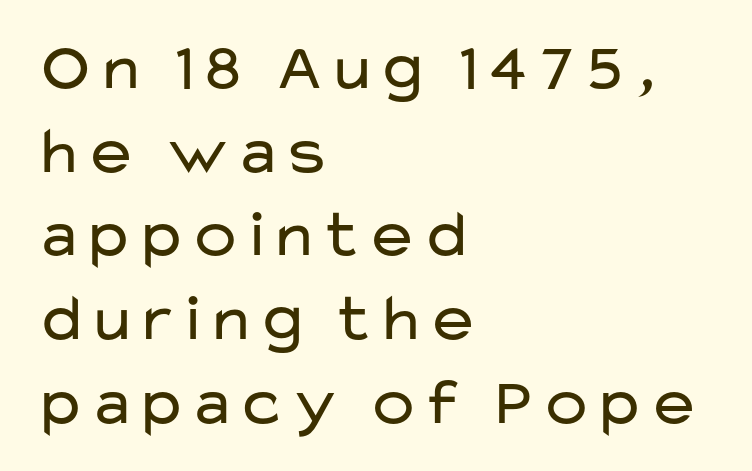
Weight: in the light-to-regular range. Think of a printed novel: that variable character pitch is what you see here. This rendering uses left alignment, leaving the right contour irregular. Style check: upright. The words here are not underlined.
